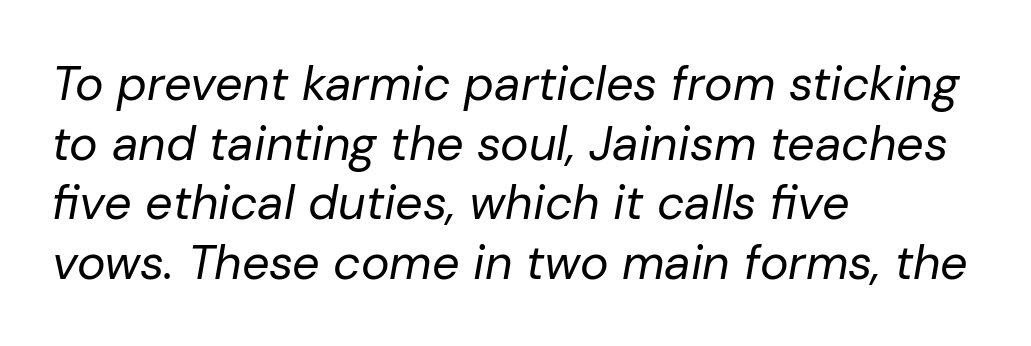
{"italic": "yes", "lean": "right", "slant_degrees": 10, "bold": "no", "weight": "regular", "width": "normal", "stroke_contrast": "low", "x_height": "medium", "monospaced": "no", "underline": "no", "align": "left", "line_spacing_ratio": 1.24, "letter_spacing": "normal", "letter_spacing_em": 0.0, "glyph_px": 48}
